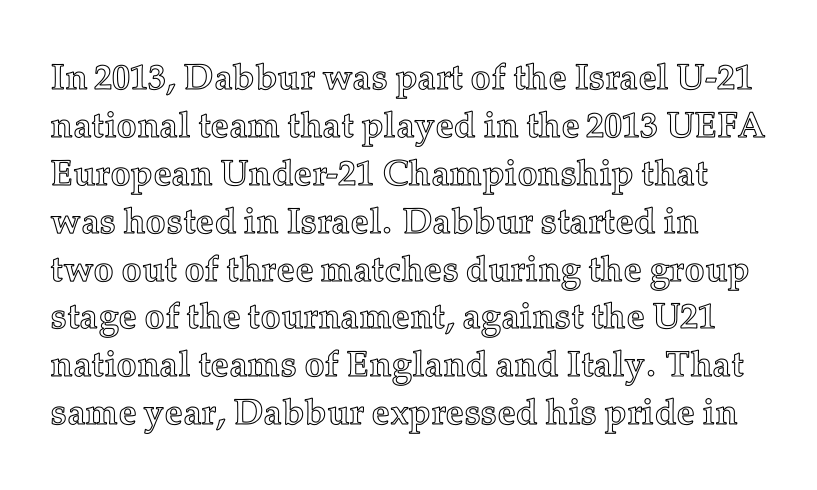
The image shows 36 px text type, upright; set normal line spacing (1.33x), normal letter spacing, not underlined; a medium x-height.
